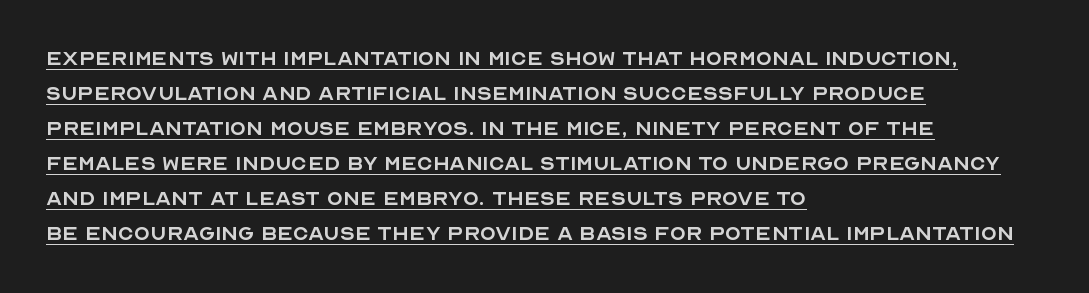
{"italic": "no", "bold": "no", "underline": "yes", "align": "left", "line_spacing": "normal", "line_spacing_ratio": 1.35, "letter_spacing": "normal", "letter_spacing_em": 0.0, "glyph_px": 26}
